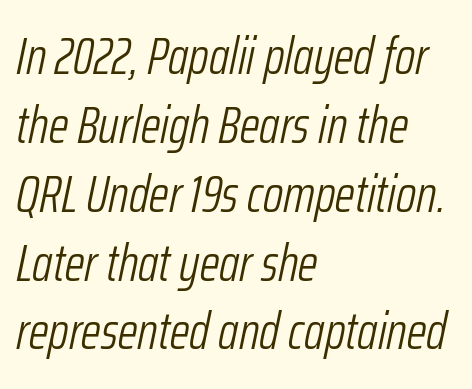
{"italic": "yes", "lean": "right", "slant_degrees": 12, "bold": "no", "weight": "light", "width": "condensed", "stroke_contrast": "low", "x_height": "medium", "monospaced": "no", "underline": "no", "align": "left", "line_spacing": "normal", "line_spacing_ratio": 1.35, "letter_spacing": "normal", "letter_spacing_em": 0.0, "glyph_px": 51}
